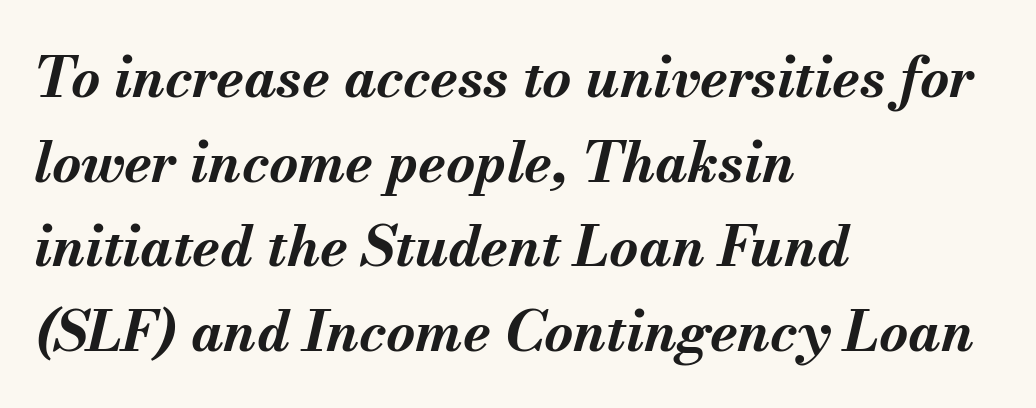
Q: Is the text bold? A: Yes.
Q: Is the text italic (slanted)? A: Yes, it leans right by about 13 degrees.
Q: Is the text underlined? A: No.
Q: How is the paragraph aligned? A: Left-aligned.
Q: Is the spacing between letters normal or unusually wide? A: Normal.
Q: Is the spacing between lines tight, normal or loose? A: Normal.
Q: Width (condensed, normal, or wide)? A: Normal.
Q: Stroke contrast? A: Medium.
Q: x-height? A: Small.
Q: Monospaced? A: No.
